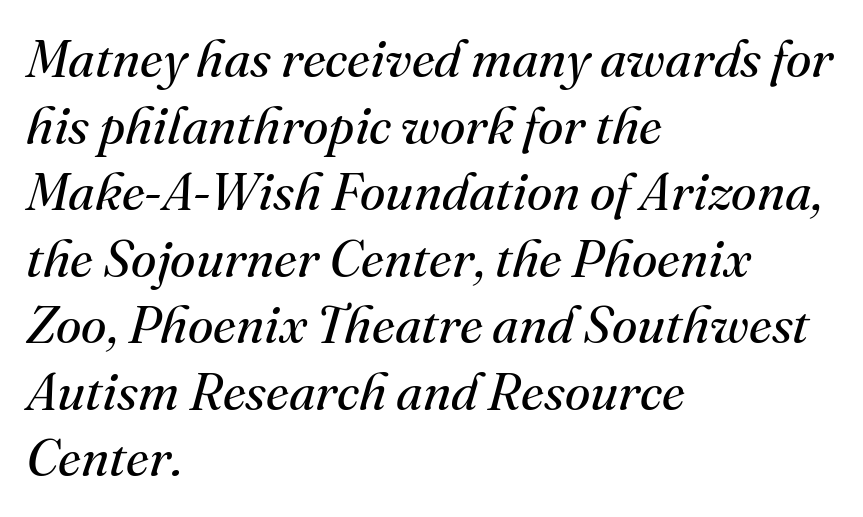
Unmarked baselines from the first word to the last. The letters advance in unequal steps, a hallmark of proportional type. Summary of vertical rhythm: regular, with standard interline spacing. Each line starts at the same left margin while the right side varies. Stems and bowls with no extra thickness — not bold. Stroke terminals: seriffed.
